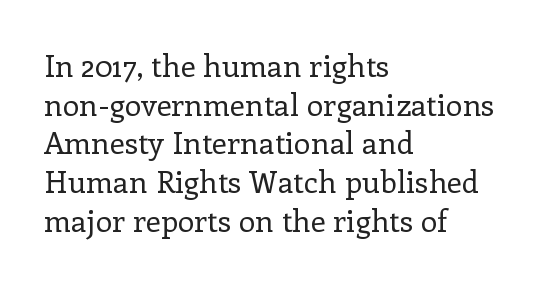
{"serif": "yes", "italic": "no", "bold": "no", "weight": "regular", "width": "normal", "stroke_contrast": "low", "x_height": "medium", "monospaced": "no", "underline": "no", "align": "left", "line_spacing": "normal", "line_spacing_ratio": 1.29, "letter_spacing": "normal", "letter_spacing_em": 0.0, "glyph_px": 30}
